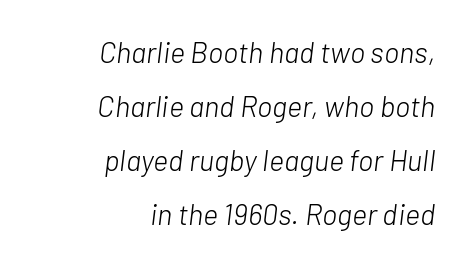
The gaps between neighbouring characters are ordinary and unremarkable. The string is rendered with underlining switched off. No chunkiness to these letters — they're not bold. Is the type slanted? Yes — the strokes lean at a clear angle. Reading down the block, your eye finds every line finishing at a fixed right position. Proportional: the letters do not fall into vertical columns.
